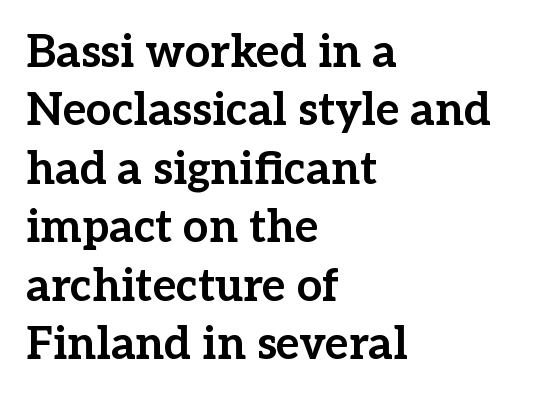
The image shows 45 px bold serif type, upright; set left-aligned, normal line spacing (1.3x), normal letter spacing, not underlined; low stroke contrast and a medium x-height.
